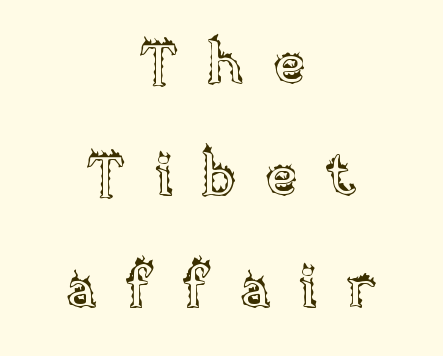
The line texture is sparse and dotted thanks to wide tracking. Layout note: lines centered. Every character sits straight up, as roman type does. Descender tails drop into unmarked territory. Compared with typical paragraphs, the rows here are farther apart. The passage shown is typed in a proportional face where columns would drift.
